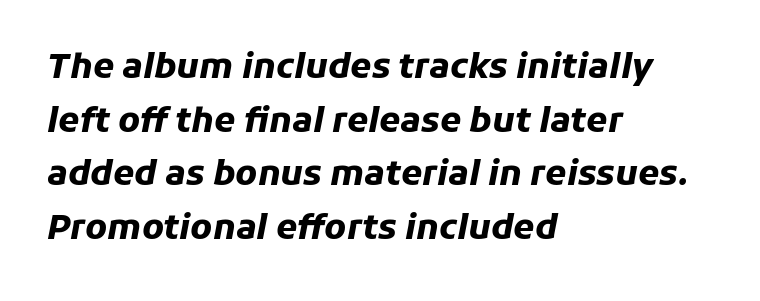
Q: Is the text bold? A: Yes.
Q: Is the text italic (slanted)? A: Yes, it leans right by about 11 degrees.
Q: Is the text underlined? A: No.
Q: How is the paragraph aligned? A: Left-aligned.
Q: Is the spacing between letters normal or unusually wide? A: Normal.
Q: Is the spacing between lines tight, normal or loose? A: Normal.
Q: Width (condensed, normal, or wide)? A: Normal.
Q: Stroke contrast? A: Low.
Q: x-height? A: Medium.
Q: Monospaced? A: No.
